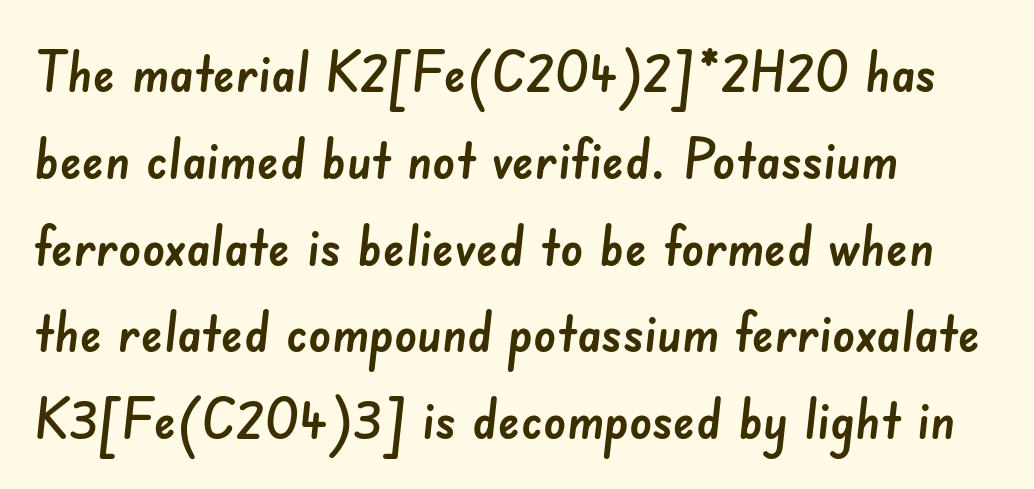
The image shows 56 px sans-serif type; set left-aligned, normal line spacing (1.55x), normal letter spacing, not underlined; low stroke contrast and a small x-height.
